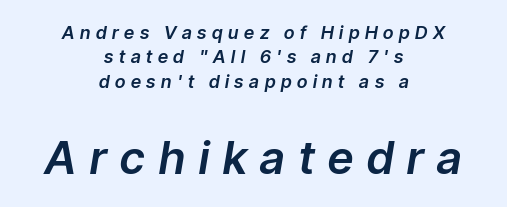
Q: Is the text italic (slanted)? A: Yes, it leans right by about 9 degrees.
Q: Is the text underlined? A: No.
Q: How is the paragraph aligned? A: Centered.
Q: Is the spacing between letters normal or unusually wide? A: Unusually wide.
Q: Is the spacing between lines tight, normal or loose? A: Normal.
Q: Which block of text is set in a larger size, the first (top) or the second (bottom)? A: The second (bottom) one.
Q: Width (condensed, normal, or wide)? A: Normal.
Q: Stroke contrast? A: Low.
Q: x-height? A: Medium.
Q: Monospaced? A: No.
